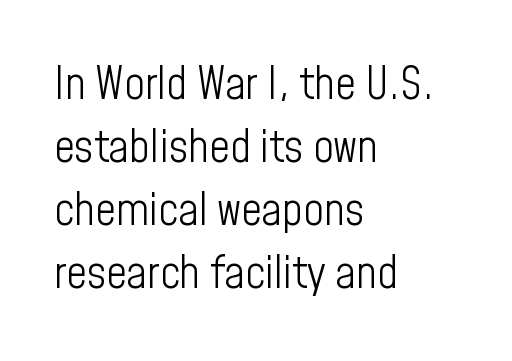
The image shows 45 px light, condensed sans-serif type, upright; set left-aligned, normal line spacing (1.4x), normal letter spacing, not underlined; low stroke contrast and a medium x-height.
